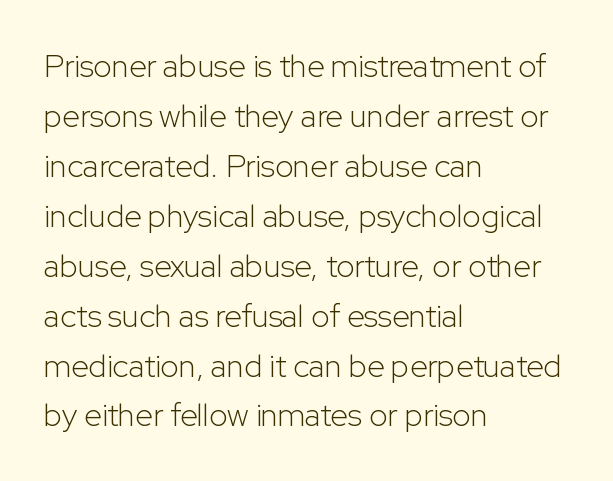
Look at the tracking — it's just the regular setting, nothing added. The string is rendered with underlining switched off. These glyphs show unthickened strokes, regular width or finer. This rendering employs a face without finishing strokes, i.e., a sans-serif. If you drew a ruler down the left edge, every line would touch it. Each letter keeps its own natural width here, so spacing adapts to shape.
